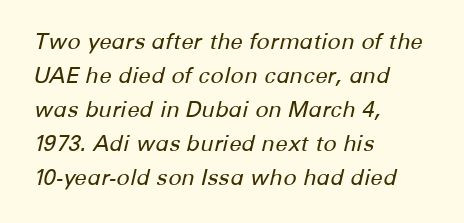
{"italic": "yes", "lean": "right", "slant_degrees": 12, "bold": "no", "underline": "no", "align": "left", "line_spacing": "normal", "line_spacing_ratio": 1.54, "letter_spacing": "normal", "letter_spacing_em": 0.0, "glyph_px": 22}
